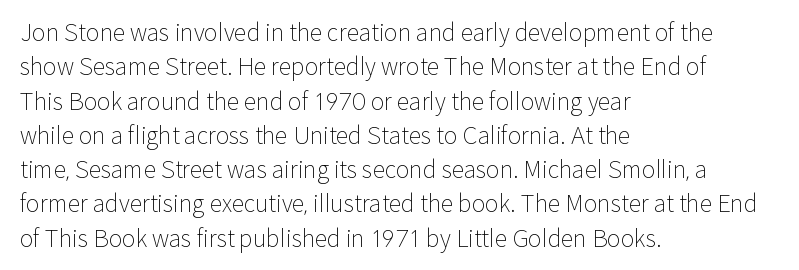
The vertical gap from one line to the next is medium. These lines were composed using upright roman letters. Horizontal alignment here is leftward, the default for most running prose. The gaps between neighbouring characters are ordinary and unremarkable. Weight: regular or lighter.
